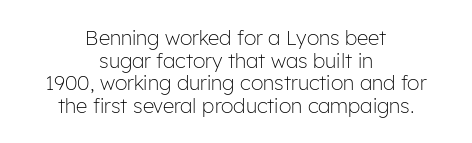
Q: Is the text bold? A: No.
Q: Is the text italic (slanted)? A: No, it is upright.
Q: Is the text underlined? A: No.
Q: How is the paragraph aligned? A: Centered.
Q: Is the spacing between letters normal or unusually wide? A: Normal.
Q: Is the spacing between lines tight, normal or loose? A: Tight.
